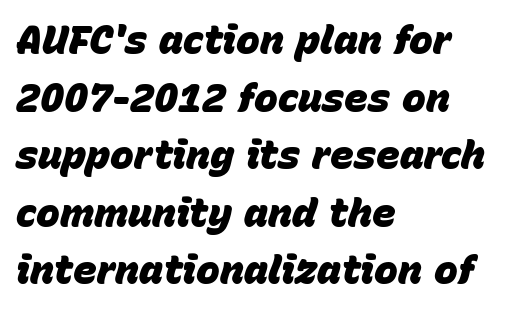
Q: Is the text bold? A: Yes.
Q: Is the text italic (slanted)? A: Yes, it leans right by about 15 degrees.
Q: Is the text underlined? A: No.
Q: How is the paragraph aligned? A: Left-aligned.
Q: Is the spacing between letters normal or unusually wide? A: Normal.
Q: Is the spacing between lines tight, normal or loose? A: Normal.
Q: Width (condensed, normal, or wide)? A: Normal.
Q: Stroke contrast? A: Low.
Q: x-height? A: Large.
Q: Monospaced? A: No.
